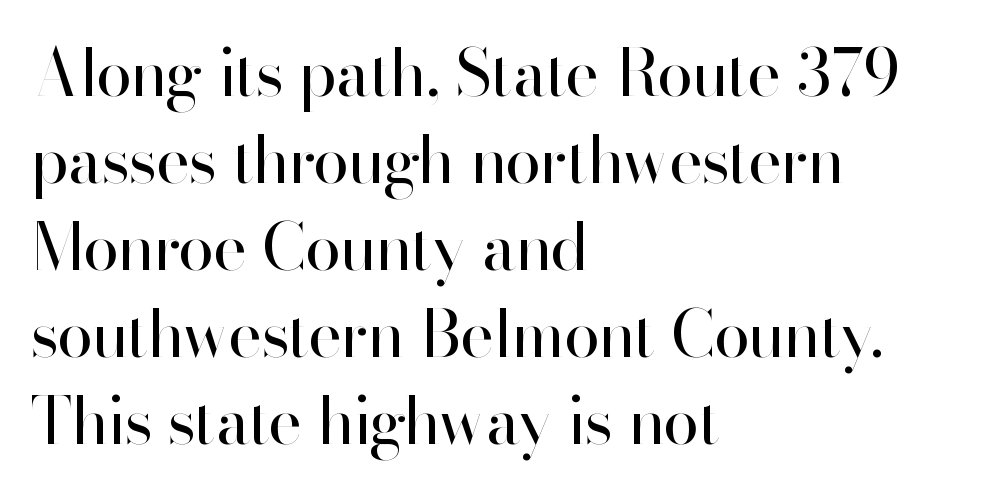
{"serif": "no", "italic": "no", "bold": "no", "weight": "regular", "width": "normal", "stroke_contrast": "high", "x_height": "small", "monospaced": "no", "underline": "no", "align": "left", "line_spacing": "normal", "line_spacing_ratio": 1.34, "letter_spacing": "normal", "letter_spacing_em": 0.0, "glyph_px": 65}
